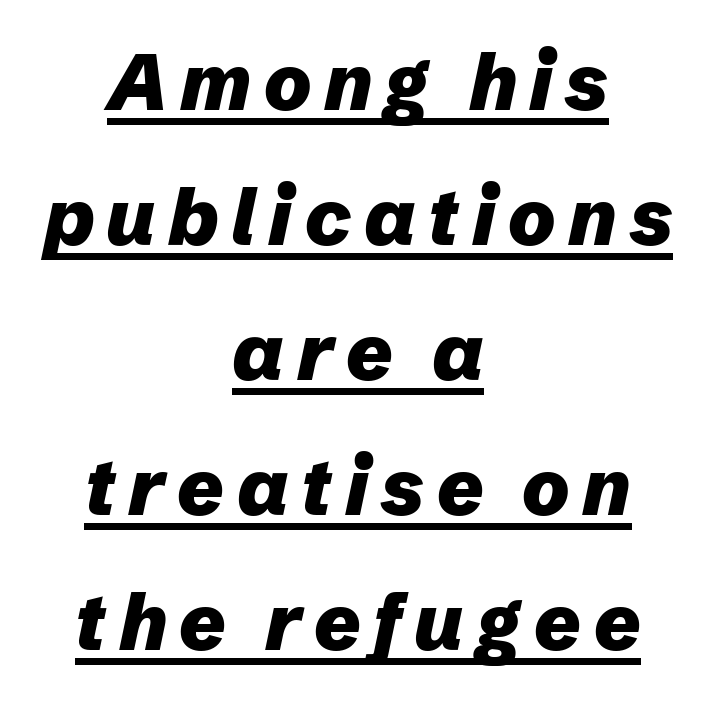
{"italic": "yes", "lean": "right", "slant_degrees": 12, "bold": "yes", "weight": "heavy", "width": "normal", "stroke_contrast": "low", "x_height": "medium", "monospaced": "no", "underline": "yes", "align": "center", "line_spacing_ratio": 1.71, "glyph_px": 79}
